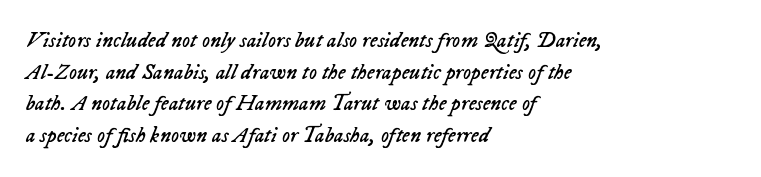
{"italic": "yes", "lean": "right", "slant_degrees": 23, "bold": "no", "underline": "no", "align": "left", "line_spacing": "normal", "line_spacing_ratio": 1.44, "letter_spacing": "normal", "letter_spacing_em": 0.0, "glyph_px": 22}
